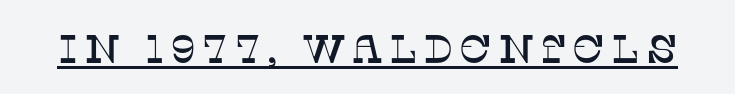
Posture: straight, roman, zero tilt. These lines are rendered in a variable-pitch font. Caption: lettering with a line underneath. Type style note: has serifs.
